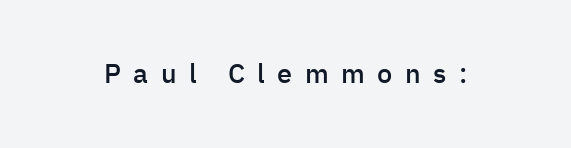
{"italic": "no", "bold": "semi", "underline": "no", "letter_spacing": "wide", "letter_spacing_em": 0.46, "glyph_px": 27}
